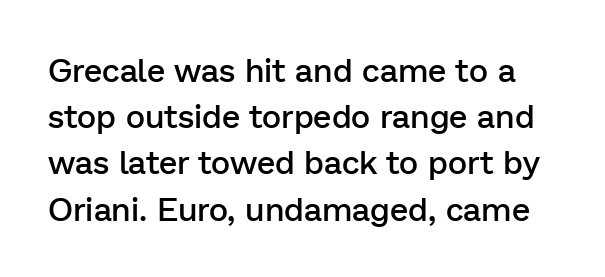
Classification — sans serif. Anything drawn beneath the words? Only blank space. Spacing verdict: proportional, widths tailored to each character. These lines sit exactly where default settings would place them. The axis of the letterforms is exactly vertical. Typesetter's note: demi weight, one step under bold.
